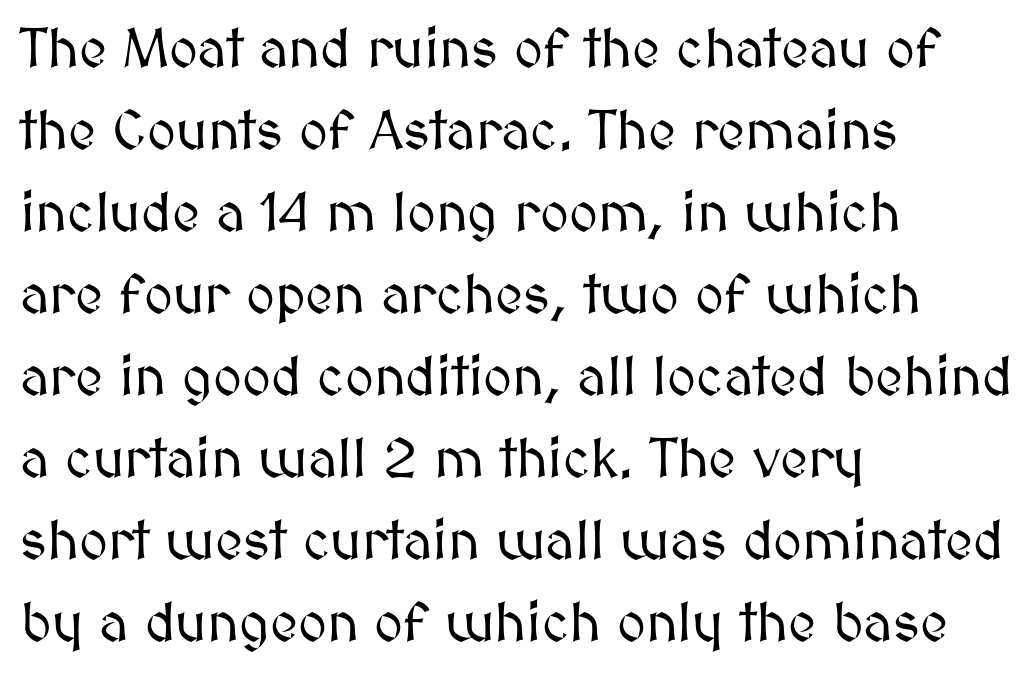
Q: Is the text italic (slanted)? A: No, it is upright.
Q: Is the text underlined? A: No.
Q: How is the paragraph aligned? A: Left-aligned.
Q: Is the spacing between letters normal or unusually wide? A: Normal.
Q: Is the spacing between lines tight, normal or loose? A: Normal.
Q: Width (condensed, normal, or wide)? A: Normal.
Q: Stroke contrast? A: Medium.
Q: x-height? A: Medium.
Q: Monospaced? A: No.
